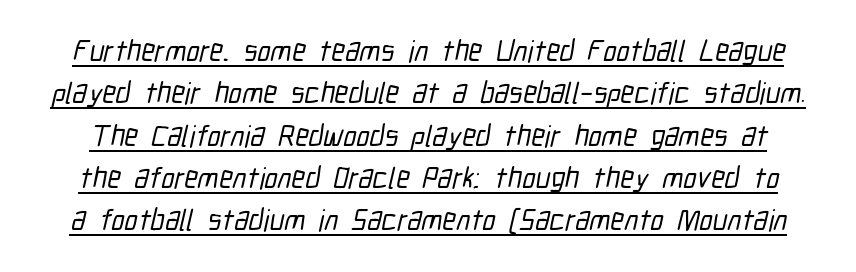
This is sans-serif lettering, the kind often seen on screens and signage. Leading: standard. The rendering uses natural spacing where letterforms have individual widths. Each line of the rendering has a horizontal stroke beneath the glyphs.
